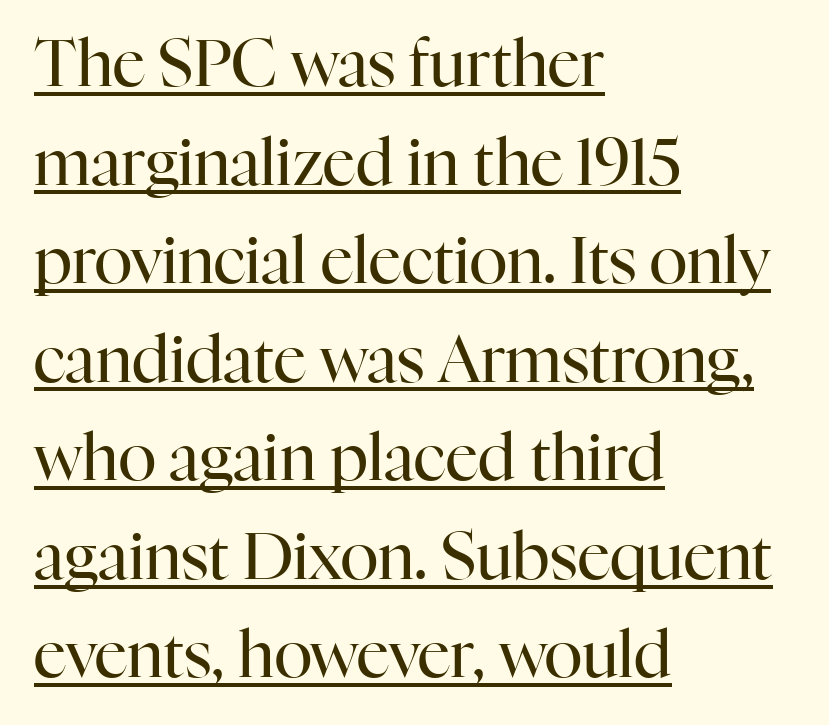
Q: Is the text bold? A: No.
Q: Is the text italic (slanted)? A: No, it is upright.
Q: Is the typeface a serif or a sans-serif typeface? A: Serif.
Q: Is the text underlined? A: Yes.
Q: How is the paragraph aligned? A: Left-aligned.
Q: Is the spacing between letters normal or unusually wide? A: Normal.
Q: Is the spacing between lines tight, normal or loose? A: Normal.
Q: Width (condensed, normal, or wide)? A: Normal.
Q: Stroke contrast? A: High.
Q: x-height? A: Medium.
Q: Monospaced? A: No.
